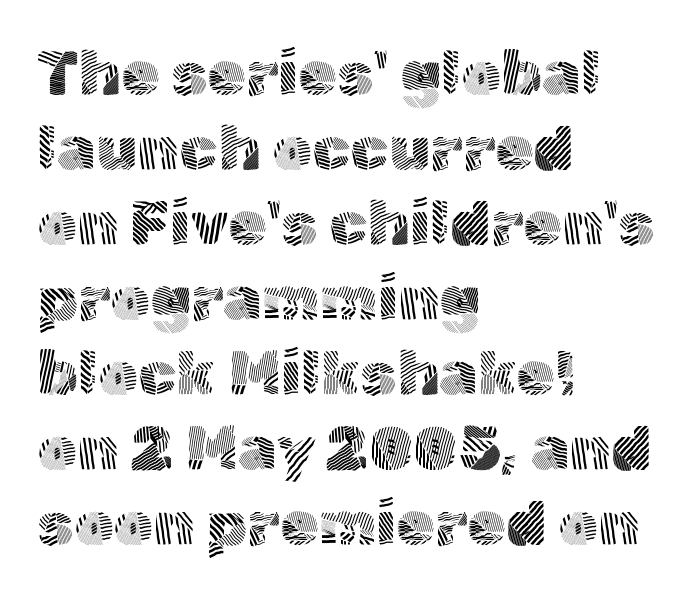
{"serif": "no", "italic": "no", "bold": "no", "weight": "light", "width": "normal", "x_height": "medium", "monospaced": "no", "underline": "no", "align": "left", "line_spacing_ratio": 1.21, "letter_spacing": "normal", "letter_spacing_em": 0.0, "glyph_px": 62}
